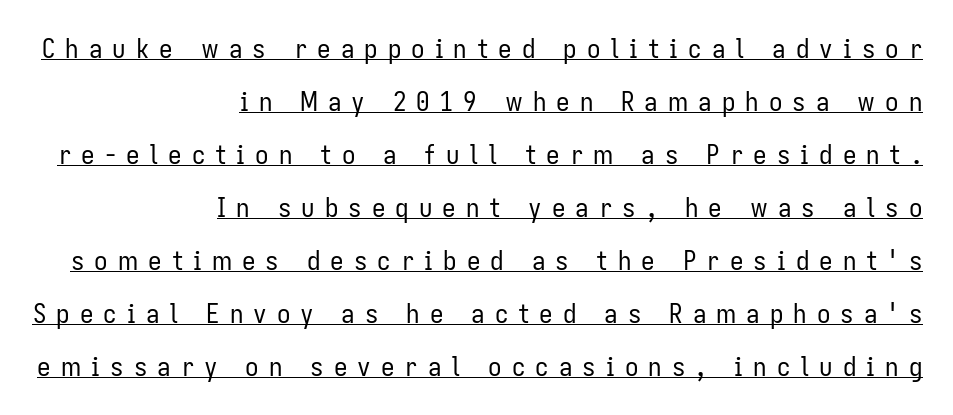
Underlining? Definitely there. This rendering widens character spacing well past its baseline value. A student would call this right alignment; a typographer would say flush right, rag left. Think standard paragraph weight, or any step lighter than that. The leading is generous, giving the passage an open texture.
